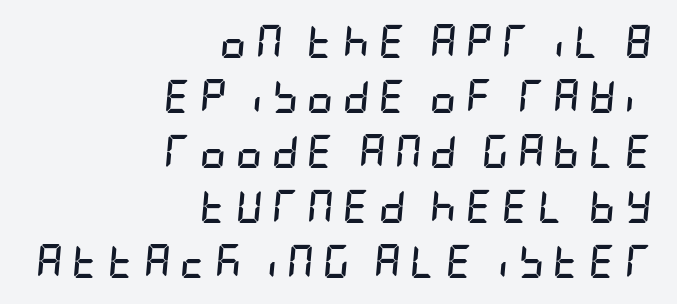
The image shows 33 px semibold, condensed type, italic (leaning right); set right-aligned, normal line spacing (1.67x), unusually wide letter spacing (+0.27 em), not underlined; low stroke contrast and a large x-height.
